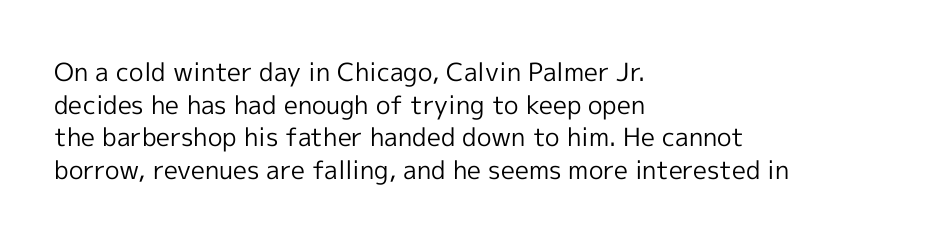
The image shows 25 px text type, upright; set left-aligned, normal line spacing (1.31x), normal letter spacing, not underlined.
